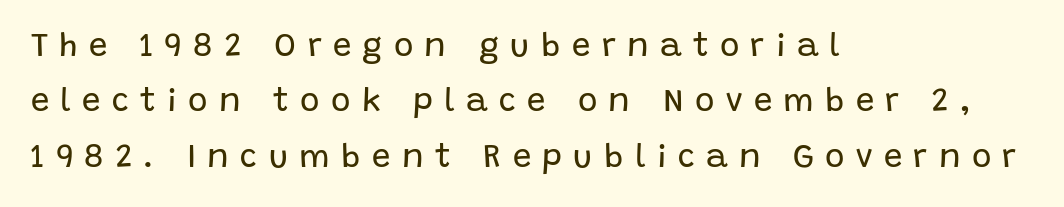
{"serif": "no", "italic": "no", "bold": "no", "weight": "regular", "width": "normal", "stroke_contrast": "low", "x_height": "large", "monospaced": "no", "underline": "no", "align": "left", "line_spacing": "normal", "line_spacing_ratio": 1.68, "letter_spacing": "wide", "letter_spacing_em": 0.34, "glyph_px": 33}
